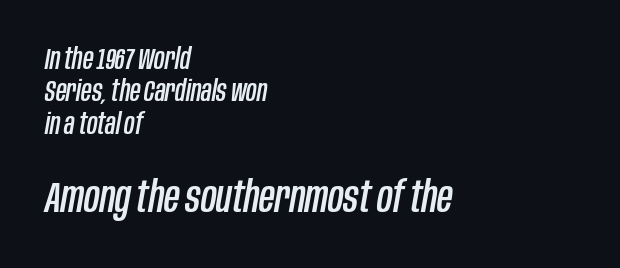
Q: Is the text italic (slanted)? A: Yes, it leans right by about 10 degrees.
Q: Is the text underlined? A: No.
Q: How is the paragraph aligned? A: Left-aligned.
Q: Is the spacing between letters normal or unusually wide? A: Normal.
Q: Is the spacing between lines tight, normal or loose? A: Tight.
Q: Which block of text is set in a larger size, the first (top) or the second (bottom)? A: The second (bottom) one.
Q: Width (condensed, normal, or wide)? A: Condensed.
Q: Stroke contrast? A: Low.
Q: x-height? A: Large.
Q: Monospaced? A: No.
